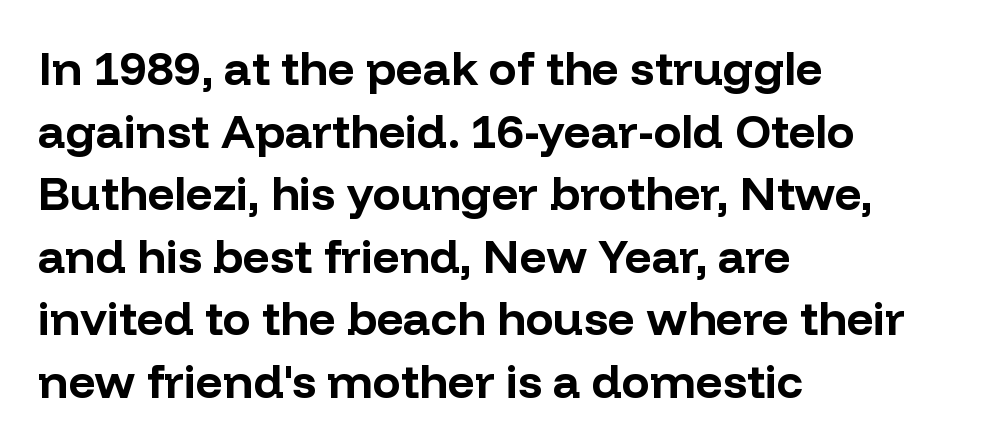
{"serif": "no", "italic": "no", "bold": "yes", "weight": "bold", "width": "normal", "stroke_contrast": "low", "x_height": "medium", "monospaced": "no", "underline": "no", "align": "left", "line_spacing": "normal", "line_spacing_ratio": 1.33, "letter_spacing": "normal", "letter_spacing_em": 0.0, "glyph_px": 47}
